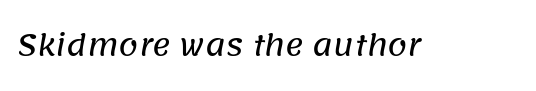
Q: Is the typeface a serif or a sans-serif typeface? A: Sans-serif.
Q: Is the text underlined? A: No.
Q: Is the spacing between letters normal or unusually wide? A: Normal.
Q: Width (condensed, normal, or wide)? A: Normal.
Q: Stroke contrast? A: Low.
Q: x-height? A: Large.
Q: Monospaced? A: No.
